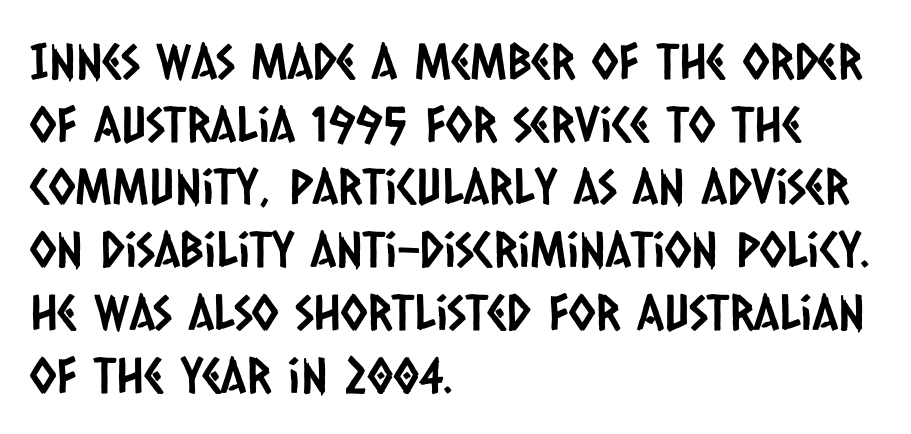
The image shows 49 px condensed sans-serif type; set left-aligned, normal line spacing (1.28x), normal letter spacing, not underlined; low stroke contrast and a large x-height.
